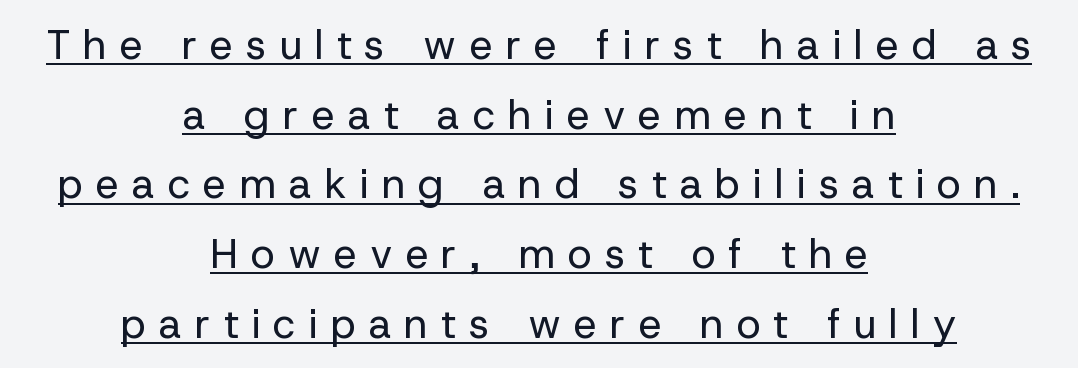
Proportional: the letters do not fall into vertical columns. This is underlined copy, the kind a proofreader might mark for attention. This sample is center-justified, so both line endings float freely. What's the leading like? Ordinary, nothing unusual. Regarding serifs, this sample does without them.
